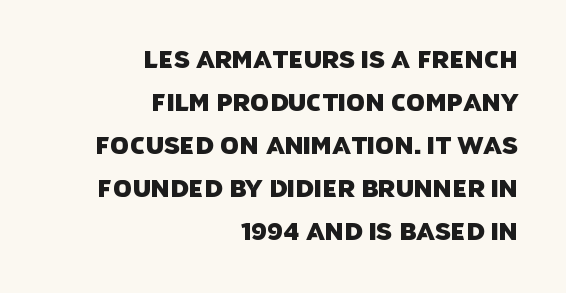
The image shows 24 px text type; set right-aligned, line spacing 1.79x, normal letter spacing, not underlined.
